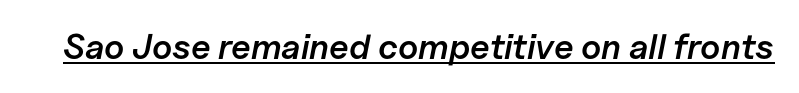
The image shows 35 px semibold type, italic (leaning right); set normal letter spacing, underlined; low stroke contrast and a medium x-height.
